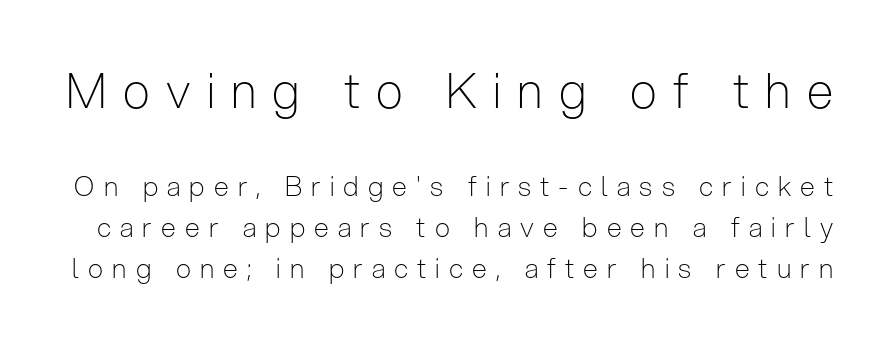
Q: Is the text bold? A: No.
Q: Is the text italic (slanted)? A: No, it is upright.
Q: Is the typeface a serif or a sans-serif typeface? A: Sans-serif.
Q: Is the text underlined? A: No.
Q: Is the spacing between letters normal or unusually wide? A: Unusually wide.
Q: Is the spacing between lines tight, normal or loose? A: Normal.
Q: Which block of text is set in a larger size, the first (top) or the second (bottom)? A: The first (top) one.
Q: Width (condensed, normal, or wide)? A: Condensed.
Q: Stroke contrast? A: Low.
Q: x-height? A: Medium.
Q: Monospaced? A: No.
